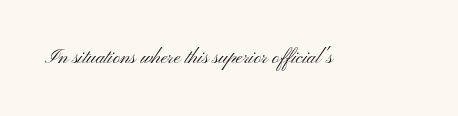
Q: Is the text bold? A: No.
Q: Is the text italic (slanted)? A: Yes.
Q: Is the text underlined? A: No.
Q: Is the spacing between letters normal or unusually wide? A: Normal.
